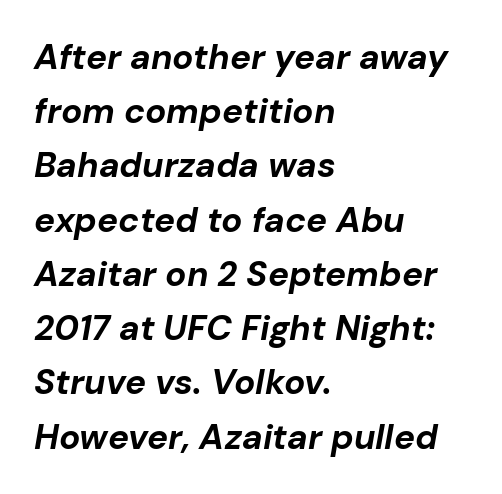
{"italic": "yes", "lean": "right", "slant_degrees": 10, "bold": "yes", "weight": "bold", "width": "normal", "stroke_contrast": "low", "x_height": "medium", "monospaced": "no", "underline": "no", "align": "left", "line_spacing": "normal", "line_spacing_ratio": 1.55, "letter_spacing": "normal", "letter_spacing_em": 0.0, "glyph_px": 35}
